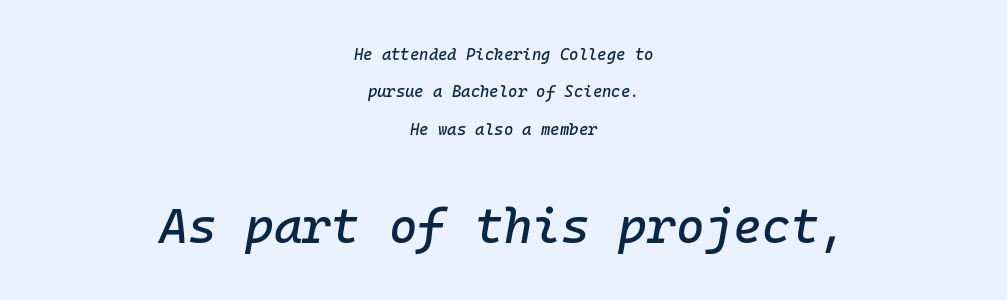
{"italic": "yes", "lean": "right", "slant_degrees": 10, "width": "normal", "stroke_contrast": "low", "x_height": "medium", "monospaced": "yes", "underline": "no", "align": "center", "line_spacing": "loose", "line_spacing_ratio": 2.34, "letter_spacing": "normal", "letter_spacing_em": 0.0, "larger_block": "second", "size_ratio": 3.06, "glyph_px": 49}
